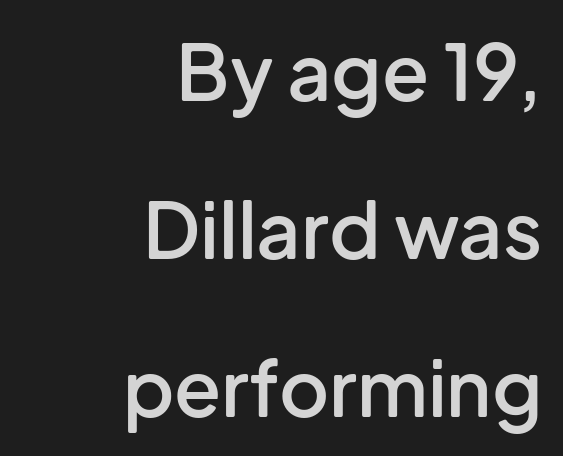
The image shows 77 px semibold sans-serif type, upright; set right-aligned, loose line spacing (2.05x), normal letter spacing, not underlined; low stroke contrast and a medium x-height.
